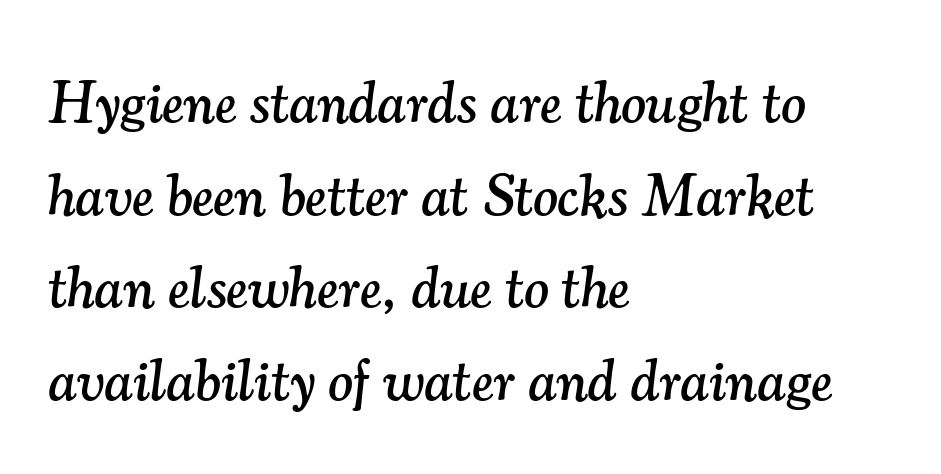
The image shows 59 px serif type, italic (leaning right); set left-aligned, normal line spacing (1.57x), normal letter spacing, not underlined; medium stroke contrast and a small x-height.
